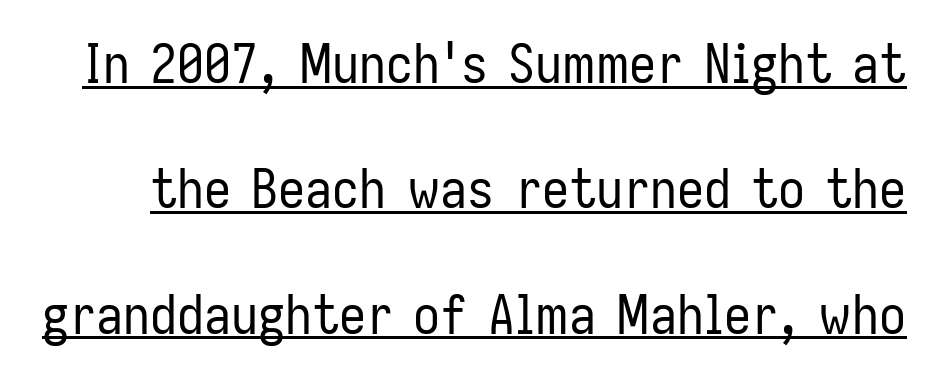
Q: Is the text bold? A: No.
Q: Is the text italic (slanted)? A: No, it is upright.
Q: Is the typeface a serif or a sans-serif typeface? A: Sans-serif.
Q: Is the text underlined? A: Yes.
Q: Is the spacing between letters normal or unusually wide? A: Normal.
Q: Is the spacing between lines tight, normal or loose? A: Loose.
Q: Width (condensed, normal, or wide)? A: Condensed.
Q: Stroke contrast? A: Low.
Q: x-height? A: Medium.
Q: Monospaced? A: No.
